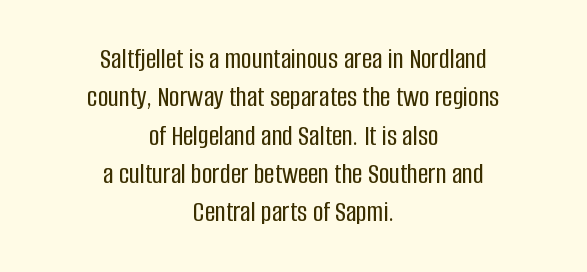
Q: Is the text italic (slanted)? A: No, it is upright.
Q: Is the typeface a serif or a sans-serif typeface? A: Sans-serif.
Q: Is the text underlined? A: No.
Q: How is the paragraph aligned? A: Centered.
Q: Is the spacing between letters normal or unusually wide? A: Normal.
Q: Is the spacing between lines tight, normal or loose? A: Normal.
Q: Width (condensed, normal, or wide)? A: Condensed.
Q: Stroke contrast? A: Low.
Q: x-height? A: Large.
Q: Monospaced? A: No.
